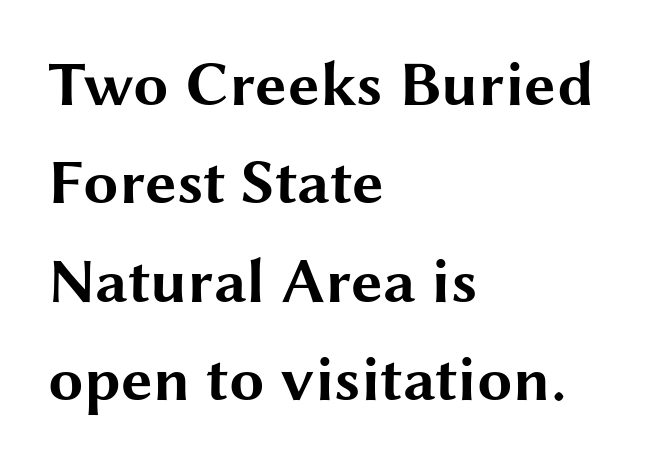
Q: Is the text bold? A: Yes.
Q: Is the text italic (slanted)? A: No, it is upright.
Q: Is the typeface a serif or a sans-serif typeface? A: Sans-serif.
Q: Is the text underlined? A: No.
Q: How is the paragraph aligned? A: Left-aligned.
Q: Is the spacing between letters normal or unusually wide? A: Normal.
Q: Is the spacing between lines tight, normal or loose? A: Normal.
Q: Width (condensed, normal, or wide)? A: Wide.
Q: Stroke contrast? A: Medium.
Q: x-height? A: Medium.
Q: Monospaced? A: No.
